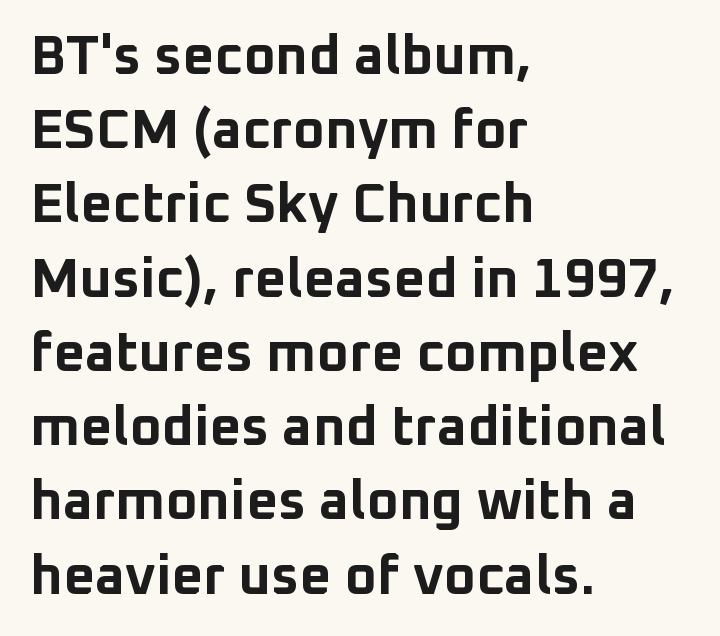
The letters stand straight up with perfectly vertical stems. All the whitespace from short lines collects on the right. Notice how descenders clear the ascenders below comfortably — that's standard leading. The letters sit at their default tracking, neither squeezed nor spread. Quick note: underline off.
